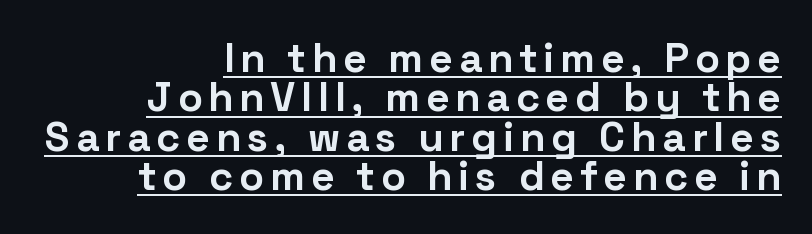
The image shows 41 px bold sans-serif type, upright; set right-aligned, tight line spacing (0.96x), underlined; low stroke contrast and a medium x-height.
